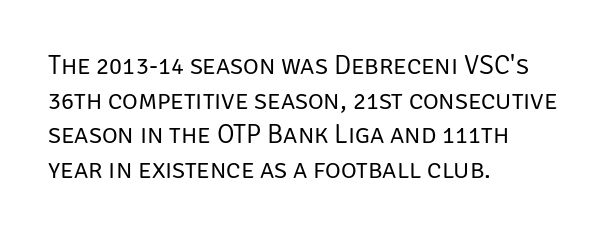
The image shows 27 px text type, upright; set left-aligned, normal line spacing (1.28x), normal letter spacing, not underlined.
